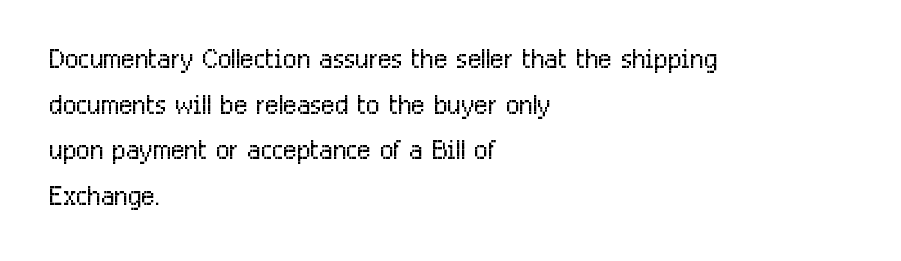
The image shows 36 px light, condensed sans-serif type, upright; set left-aligned, normal line spacing (1.27x), normal letter spacing, not underlined; low stroke contrast and a medium x-height.
